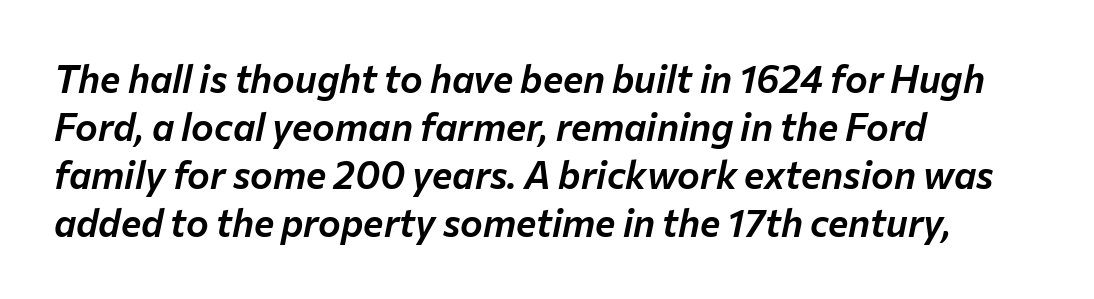
The image shows 38 px text type, italic (leaning right); set left-aligned, normal line spacing (1.26x), normal letter spacing, not underlined; low stroke contrast and a medium x-height.
